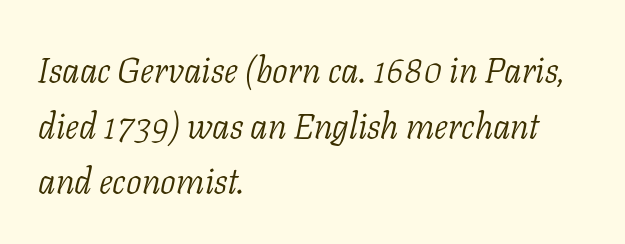
Q: Is the text bold? A: No.
Q: Is the text italic (slanted)? A: Yes, it leans right by about 11 degrees.
Q: Is the typeface a serif or a sans-serif typeface? A: Serif.
Q: Is the text underlined? A: No.
Q: How is the paragraph aligned? A: Left-aligned.
Q: Is the spacing between letters normal or unusually wide? A: Normal.
Q: Is the spacing between lines tight, normal or loose? A: Normal.
Q: Width (condensed, normal, or wide)? A: Normal.
Q: Stroke contrast? A: Low.
Q: x-height? A: Medium.
Q: Monospaced? A: No.
